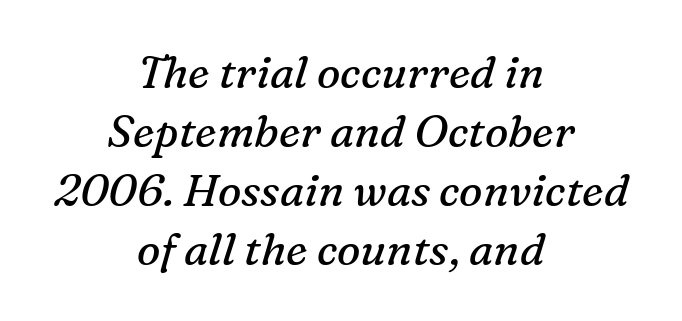
Q: Is the text bold? A: No.
Q: Is the text italic (slanted)? A: Yes, it leans right by about 16 degrees.
Q: Is the typeface a serif or a sans-serif typeface? A: Serif.
Q: Is the text underlined? A: No.
Q: How is the paragraph aligned? A: Centered.
Q: Is the spacing between letters normal or unusually wide? A: Normal.
Q: Is the spacing between lines tight, normal or loose? A: Normal.
Q: Width (condensed, normal, or wide)? A: Normal.
Q: Stroke contrast? A: Medium.
Q: x-height? A: Medium.
Q: Monospaced? A: No.
